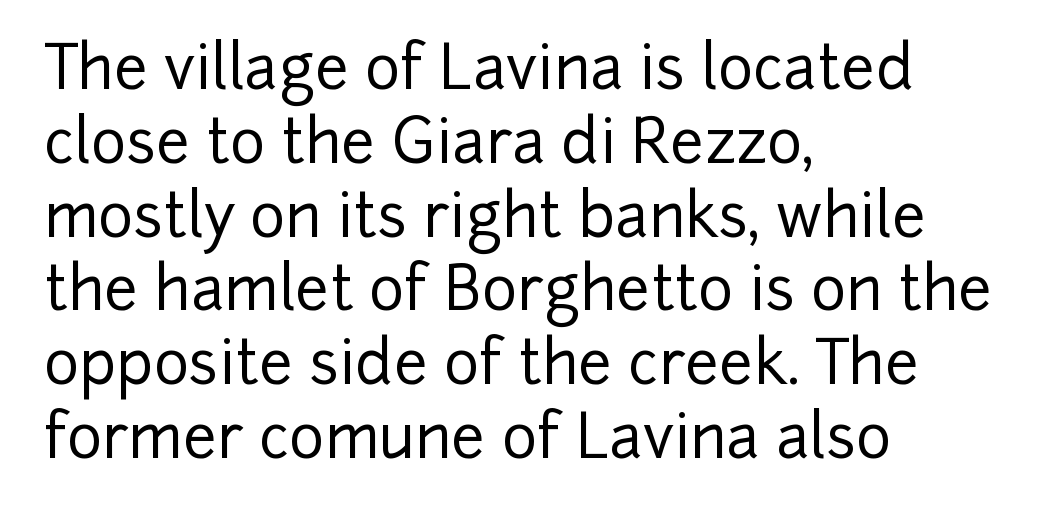
Q: Is the text italic (slanted)? A: No, it is upright.
Q: Is the typeface a serif or a sans-serif typeface? A: Sans-serif.
Q: Is the text underlined? A: No.
Q: How is the paragraph aligned? A: Left-aligned.
Q: Is the spacing between letters normal or unusually wide? A: Normal.
Q: Width (condensed, normal, or wide)? A: Normal.
Q: Stroke contrast? A: Low.
Q: x-height? A: Medium.
Q: Monospaced? A: No.
